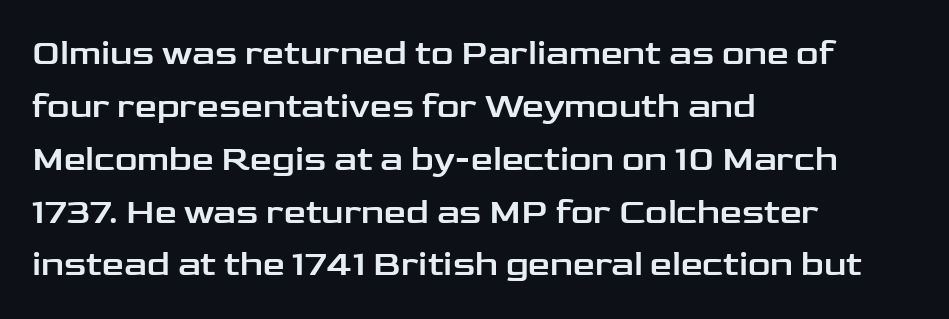
{"serif": "no", "italic": "no", "width": "wide", "stroke_contrast": "low", "x_height": "medium", "monospaced": "no", "underline": "no", "align": "left", "line_spacing": "normal", "line_spacing_ratio": 1.51, "letter_spacing": "normal", "letter_spacing_em": 0.0, "glyph_px": 35}
